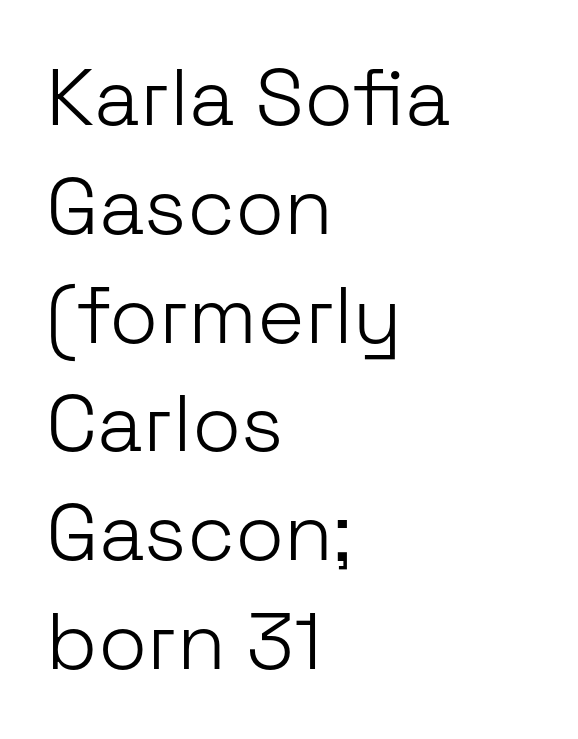
{"serif": "no", "italic": "no", "bold": "no", "weight": "light", "width": "normal", "stroke_contrast": "low", "x_height": "medium", "monospaced": "no", "underline": "no", "align": "left", "line_spacing": "normal", "line_spacing_ratio": 1.36, "letter_spacing": "normal", "letter_spacing_em": 0.0, "glyph_px": 80}
